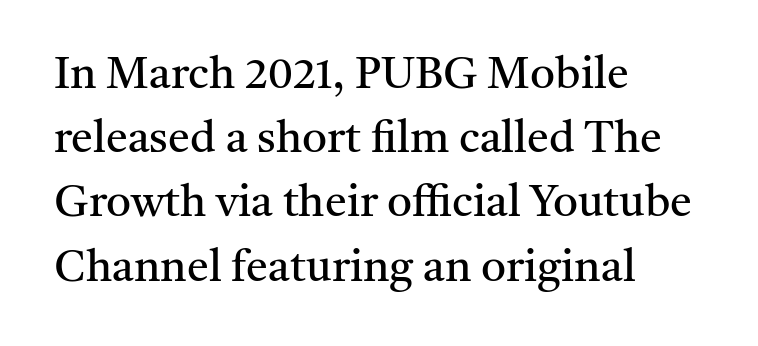
The image shows 44 px regular-weight serif type, upright; set left-aligned, normal line spacing (1.46x), normal letter spacing, not underlined; medium stroke contrast and a medium x-height.
